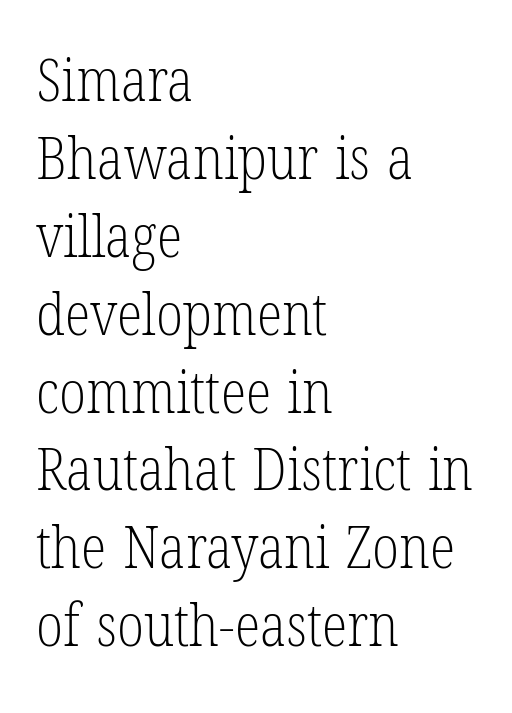
Q: Is the text bold? A: No.
Q: Is the text italic (slanted)? A: No, it is upright.
Q: Is the typeface a serif or a sans-serif typeface? A: Serif.
Q: Is the text underlined? A: No.
Q: How is the paragraph aligned? A: Left-aligned.
Q: Is the spacing between letters normal or unusually wide? A: Normal.
Q: Is the spacing between lines tight, normal or loose? A: Normal.
Q: Width (condensed, normal, or wide)? A: Condensed.
Q: Stroke contrast? A: Low.
Q: x-height? A: Medium.
Q: Monospaced? A: No.
